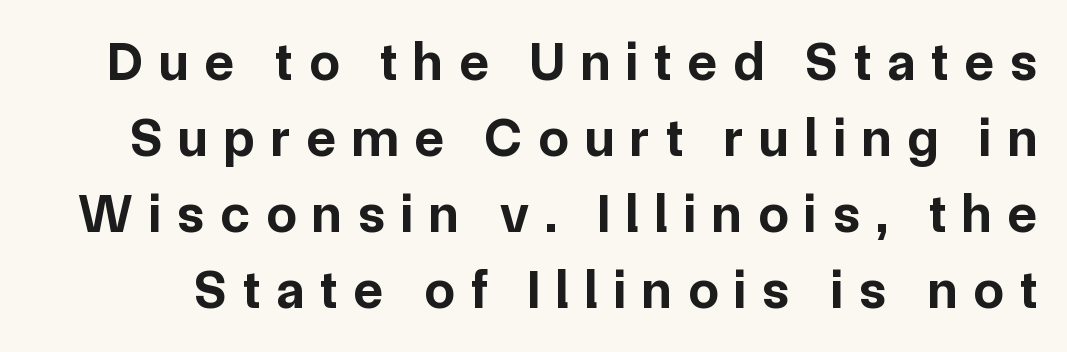
The image shows 54 px bold sans-serif type, upright; set normal line spacing (1.41x), unusually wide letter spacing (+0.3 em), not underlined; low stroke contrast and a medium x-height.
